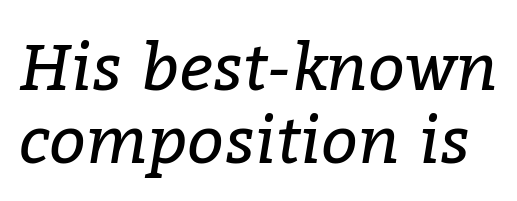
Q: Is the text bold? A: No.
Q: Is the text italic (slanted)? A: Yes, it leans right by about 9 degrees.
Q: Is the typeface a serif or a sans-serif typeface? A: Serif.
Q: Is the text underlined? A: No.
Q: Is the spacing between letters normal or unusually wide? A: Normal.
Q: Is the spacing between lines tight, normal or loose? A: Tight.
Q: Width (condensed, normal, or wide)? A: Normal.
Q: Stroke contrast? A: Low.
Q: x-height? A: Medium.
Q: Monospaced? A: No.
